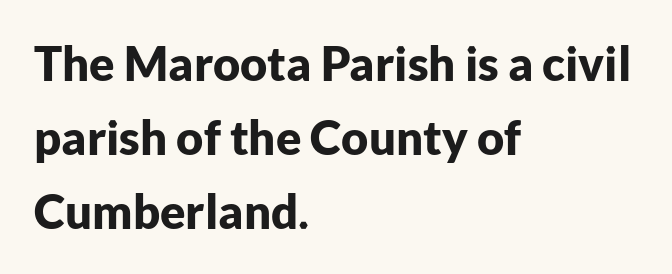
To sum up the face: it is a sans, with no serifs. The zone under the glyphs is completely vacant. Quick note: not italic, upright. The passage shown is emphatically bold.
